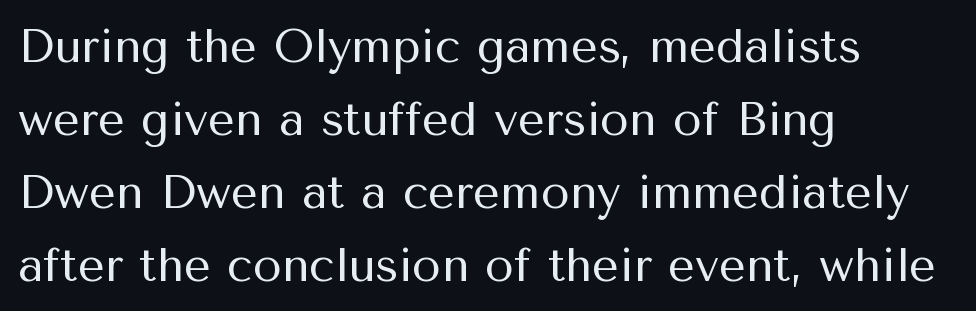
The image shows 47 px regular-weight sans-serif type, upright; set left-aligned, normal line spacing (1.55x), normal letter spacing, not underlined; medium stroke contrast and a medium x-height.
